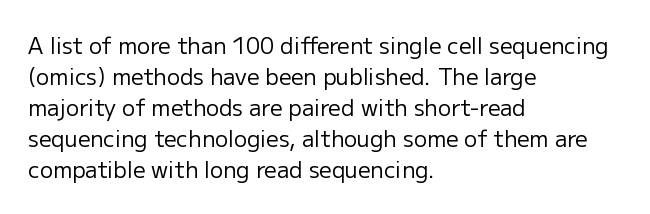
{"italic": "no", "bold": "no", "underline": "no", "align": "left", "line_spacing": "normal", "line_spacing_ratio": 1.41, "letter_spacing": "normal", "letter_spacing_em": 0.0, "glyph_px": 22}
